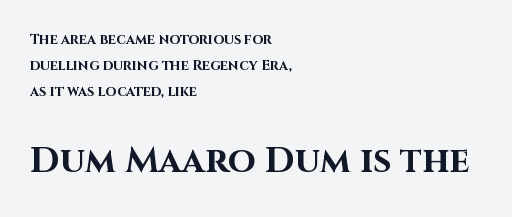
The image shows 36 px bold sans-serif type, upright; set left-aligned, line spacing 1.85x, normal letter spacing, not underlined; the second (bottom) block is 2.57x larger; high stroke contrast and a large x-height.
